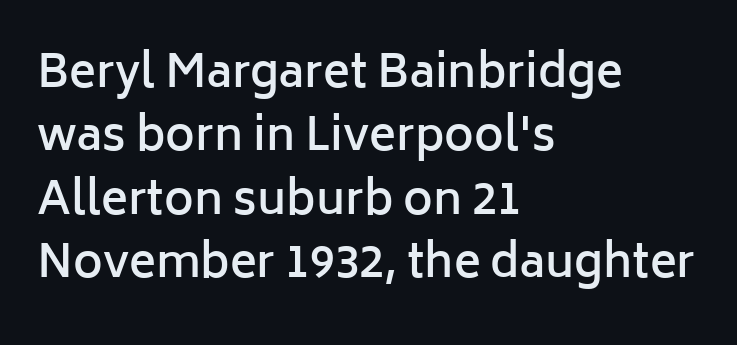
Q: Is the text bold? A: Semi-bold.
Q: Is the text italic (slanted)? A: No, it is upright.
Q: Is the typeface a serif or a sans-serif typeface? A: Sans-serif.
Q: Is the text underlined? A: No.
Q: How is the paragraph aligned? A: Left-aligned.
Q: Is the spacing between letters normal or unusually wide? A: Normal.
Q: Is the spacing between lines tight, normal or loose? A: Normal.
Q: Width (condensed, normal, or wide)? A: Normal.
Q: Stroke contrast? A: Low.
Q: x-height? A: Medium.
Q: Monospaced? A: No.
